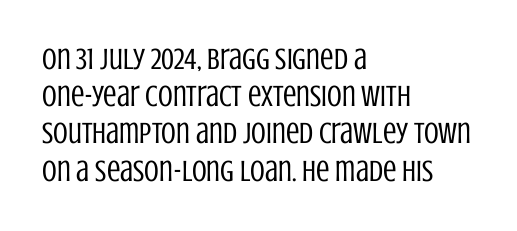
{"serif": "no", "italic": "no", "bold": "no", "weight": "regular", "width": "condensed", "stroke_contrast": "low", "x_height": "large", "monospaced": "no", "underline": "no", "align": "left", "line_spacing_ratio": 1.24, "letter_spacing": "normal", "letter_spacing_em": 0.0, "glyph_px": 30}
